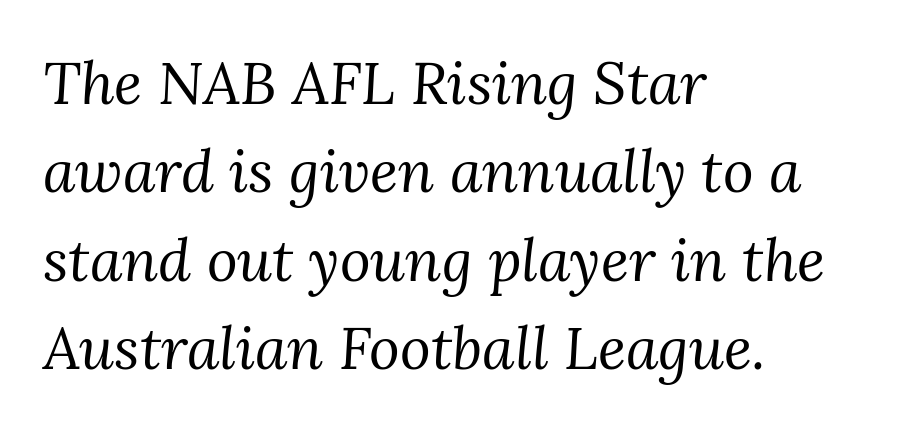
Q: Is the text bold? A: No.
Q: Is the text italic (slanted)? A: Yes, it leans right by about 3 degrees.
Q: Is the typeface a serif or a sans-serif typeface? A: Serif.
Q: Is the text underlined? A: No.
Q: How is the paragraph aligned? A: Left-aligned.
Q: Is the spacing between letters normal or unusually wide? A: Normal.
Q: Is the spacing between lines tight, normal or loose? A: Normal.
Q: Width (condensed, normal, or wide)? A: Normal.
Q: Stroke contrast? A: Medium.
Q: x-height? A: Medium.
Q: Monospaced? A: No.
